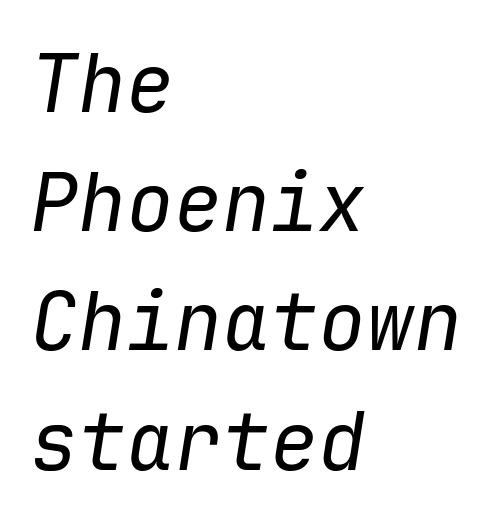
The image shows 80 px regular-weight type, italic (leaning right), monospaced; set left-aligned, normal line spacing (1.49x), normal letter spacing, not underlined; low stroke contrast and a medium x-height.
